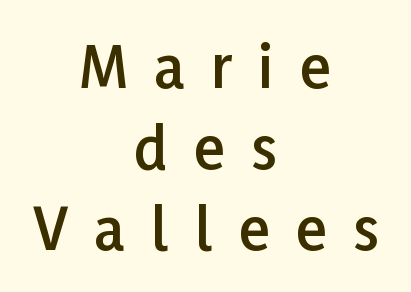
{"serif": "no", "italic": "no", "bold": "semi", "weight": "semibold", "width": "normal", "stroke_contrast": "low", "x_height": "medium", "monospaced": "no", "underline": "no", "align": "center", "line_spacing": "normal", "line_spacing_ratio": 1.42, "letter_spacing": "wide", "letter_spacing_em": 0.47, "glyph_px": 57}
